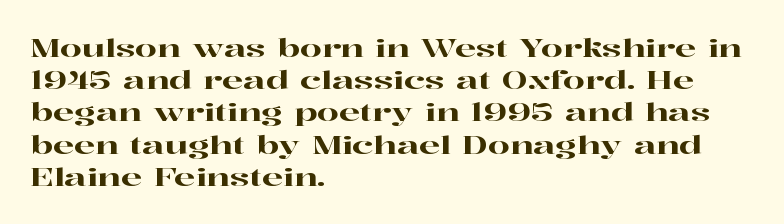
The image shows 25 px text type, upright; set left-aligned, normal line spacing (1.29x), normal letter spacing, not underlined.
